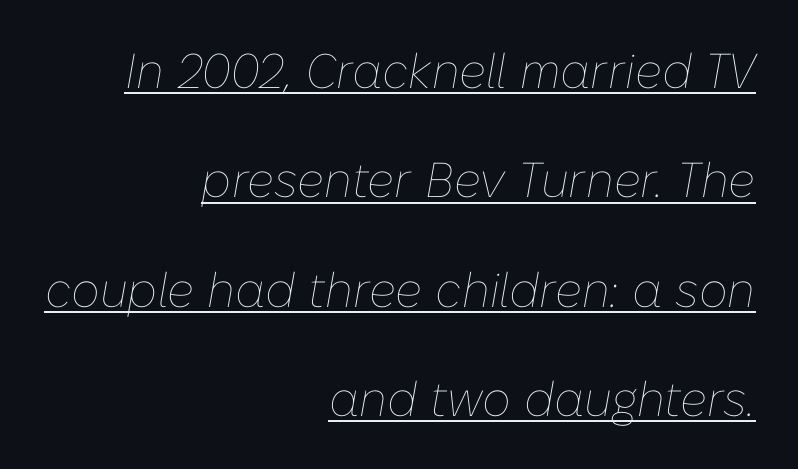
Q: Is the text bold? A: No.
Q: Is the text italic (slanted)? A: Yes, it leans right by about 10 degrees.
Q: Is the text underlined? A: Yes.
Q: How is the paragraph aligned? A: Right-aligned.
Q: Is the spacing between letters normal or unusually wide? A: Normal.
Q: Is the spacing between lines tight, normal or loose? A: Loose.
Q: Width (condensed, normal, or wide)? A: Normal.
Q: Stroke contrast? A: Low.
Q: x-height? A: Medium.
Q: Monospaced? A: No.
